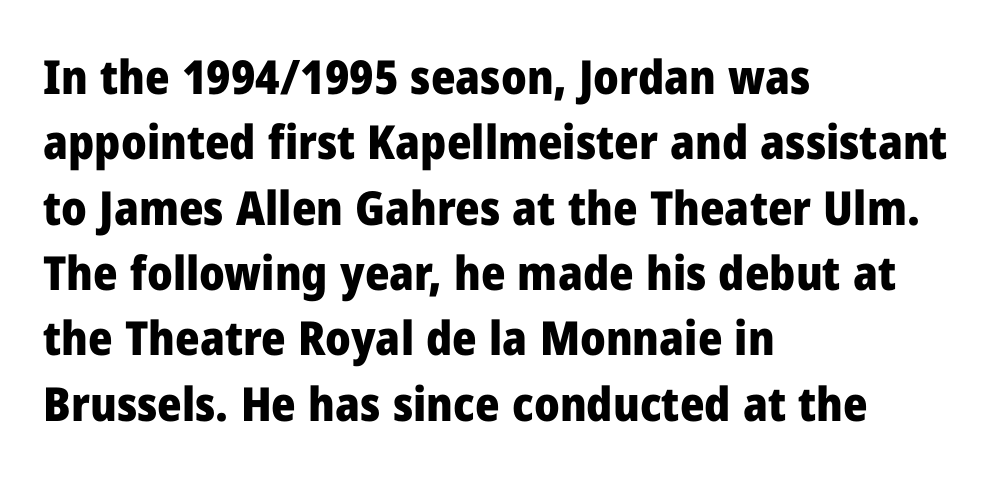
The image shows 47 px heavy sans-serif type, upright; set left-aligned, normal line spacing (1.39x), normal letter spacing, not underlined; low stroke contrast and a medium x-height.
